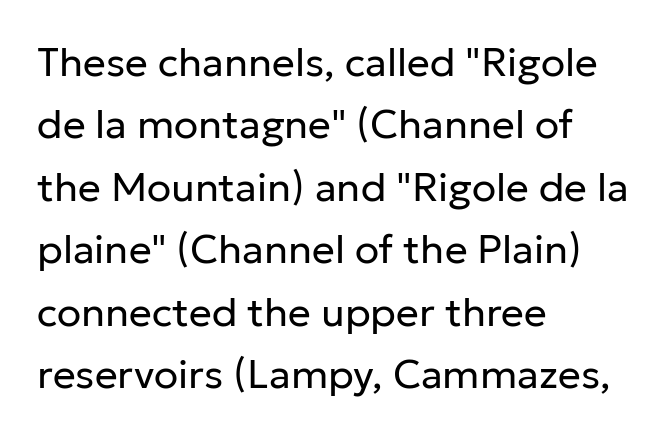
The letters advance in unequal steps, a hallmark of proportional type. A light-to-regular cut is what we see here. Alignment: flush left. Successive baselines arrive at the customary interval. The words here are not underlined. Every character sits straight up, as roman type does.
